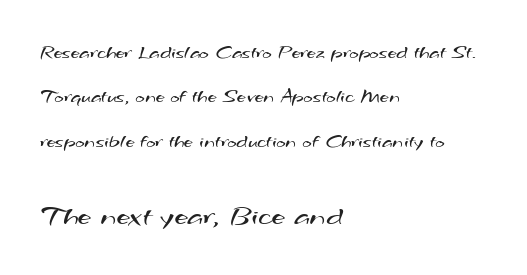
Q: Is the text bold? A: No.
Q: Is the typeface a serif or a sans-serif typeface? A: Sans-serif.
Q: Is the text underlined? A: No.
Q: How is the paragraph aligned? A: Left-aligned.
Q: Is the spacing between letters normal or unusually wide? A: Normal.
Q: Is the spacing between lines tight, normal or loose? A: Loose.
Q: Which block of text is set in a larger size, the first (top) or the second (bottom)? A: The second (bottom) one.
Q: Width (condensed, normal, or wide)? A: Wide.
Q: Stroke contrast? A: Medium.
Q: x-height? A: Small.
Q: Monospaced? A: No.
